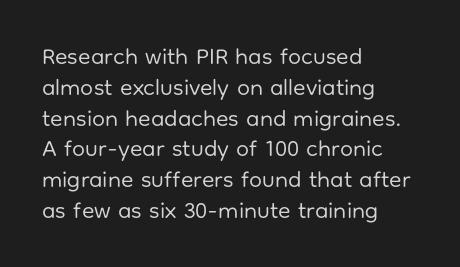
The image shows 23 px text type, upright; set left-aligned, normal line spacing (1.34x), normal letter spacing, not underlined.
